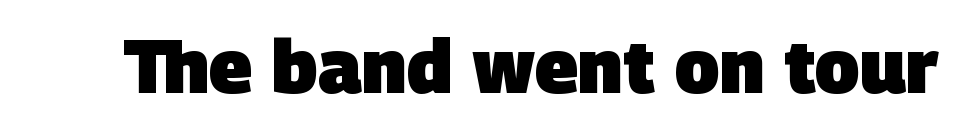
The image shows 74 px heavy sans-serif type; set normal letter spacing, not underlined; low stroke contrast and a large x-height.
